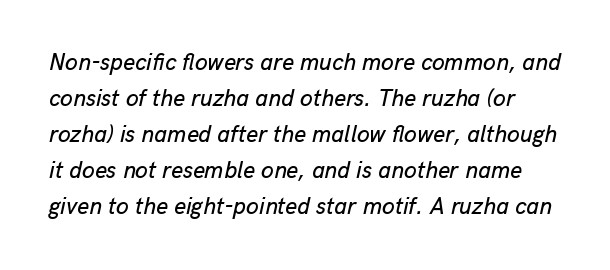
Q: Is the text italic (slanted)? A: Yes, it leans right by about 13 degrees.
Q: Is the text underlined? A: No.
Q: Is the spacing between letters normal or unusually wide? A: Normal.
Q: Is the spacing between lines tight, normal or loose? A: Normal.
